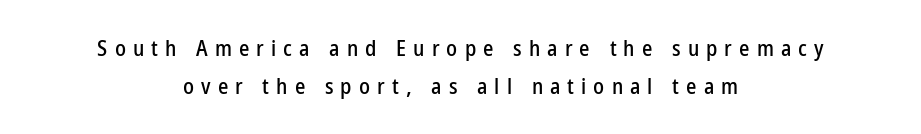
The image shows 22 px text type, upright; set centered, line spacing 1.73x, unusually wide letter spacing (+0.32 em), not underlined.
